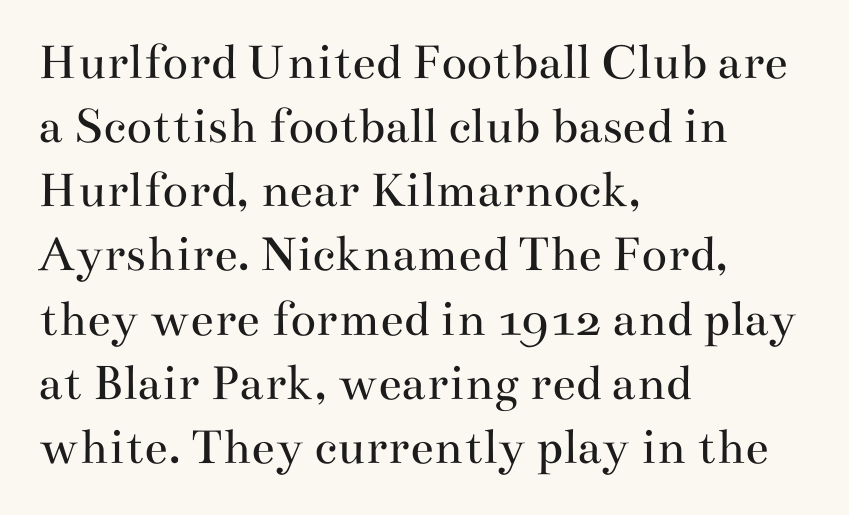
Q: Is the text bold? A: No.
Q: Is the text italic (slanted)? A: No, it is upright.
Q: Is the typeface a serif or a sans-serif typeface? A: Serif.
Q: Is the text underlined? A: No.
Q: How is the paragraph aligned? A: Left-aligned.
Q: Is the spacing between letters normal or unusually wide? A: Normal.
Q: Width (condensed, normal, or wide)? A: Wide.
Q: Stroke contrast? A: Medium.
Q: x-height? A: Small.
Q: Monospaced? A: No.
